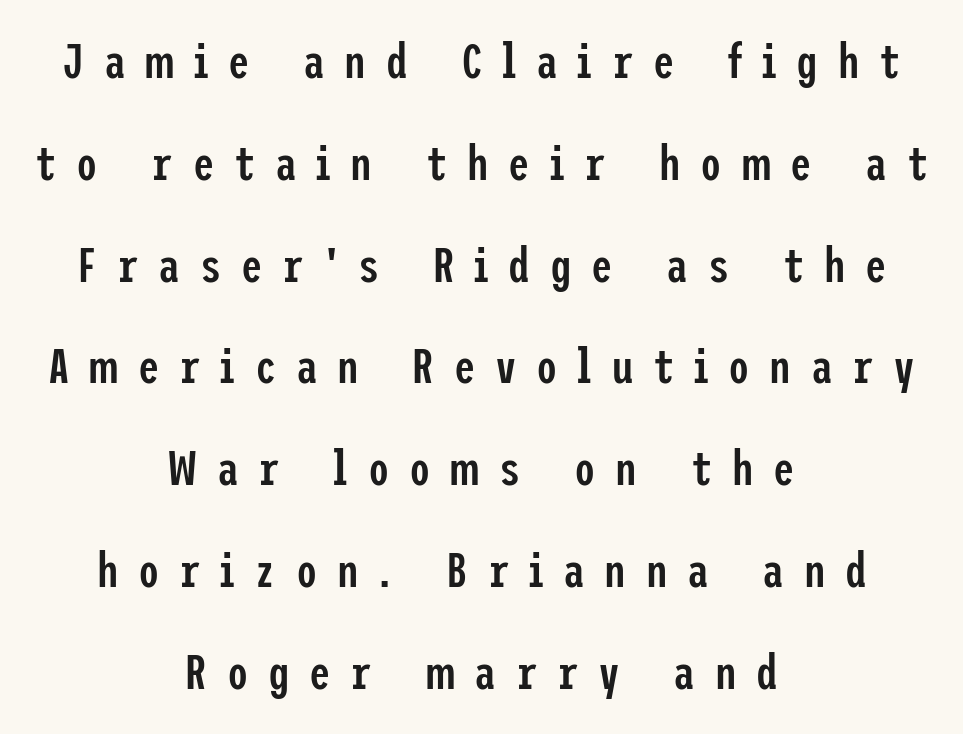
The image shows 48 px semibold, condensed sans-serif type, upright; set centered, loose line spacing (2.12x), unusually wide letter spacing (+0.41 em), not underlined; low stroke contrast and a medium x-height.
